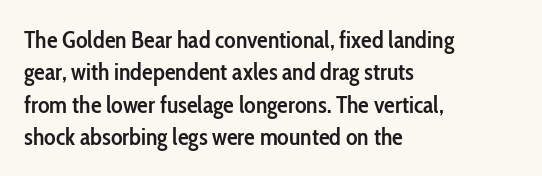
Does the leading feel generous? No, just average. Words float on clear page, feet unadorned. These lines carry some extra weight — a demibold, not a full bold. A classic flush-left, rag-right setting is used for this passage. The letters sit at their default tracking, neither squeezed nor spread.
